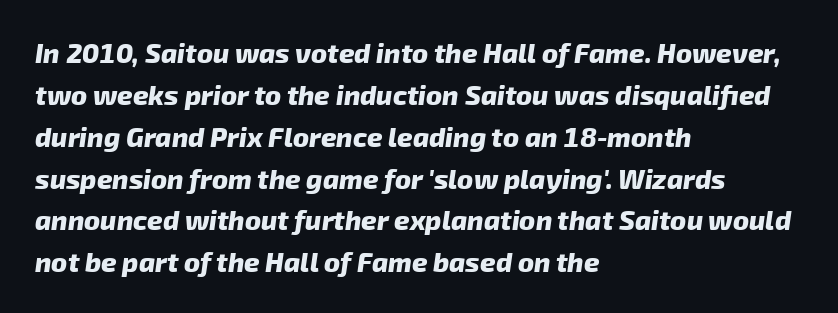
Q: Is the text bold? A: Yes.
Q: Is the text underlined? A: No.
Q: How is the paragraph aligned? A: Left-aligned.
Q: Is the spacing between letters normal or unusually wide? A: Normal.
Q: Is the spacing between lines tight, normal or loose? A: Normal.
